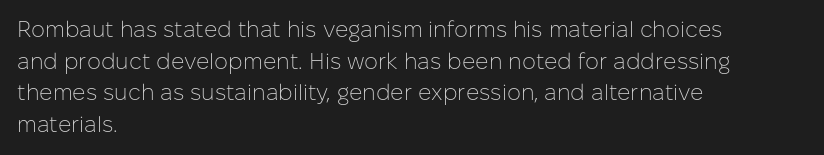
Q: Is the text bold? A: No.
Q: Is the text italic (slanted)? A: No, it is upright.
Q: Is the text underlined? A: No.
Q: How is the paragraph aligned? A: Left-aligned.
Q: Is the spacing between letters normal or unusually wide? A: Normal.
Q: Is the spacing between lines tight, normal or loose? A: Normal.
